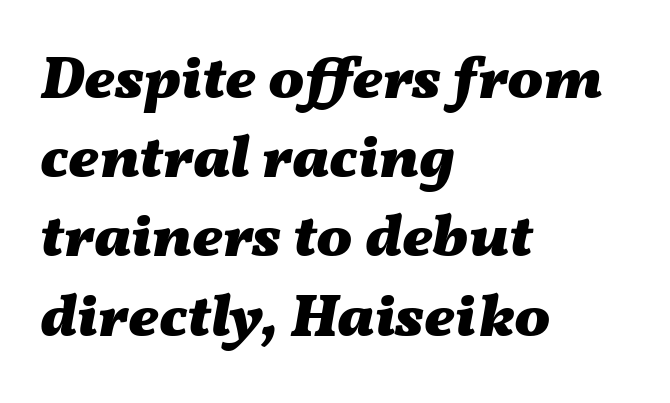
Default kerning and tracking; the words read as compact shapes. In CSS terms this would be text-align: left. Style check: oblique. Each new line begins a customary step beneath the previous one. Weight: bold. Note the varied advance widths — an 'i' is clearly narrower than an 'm'.
